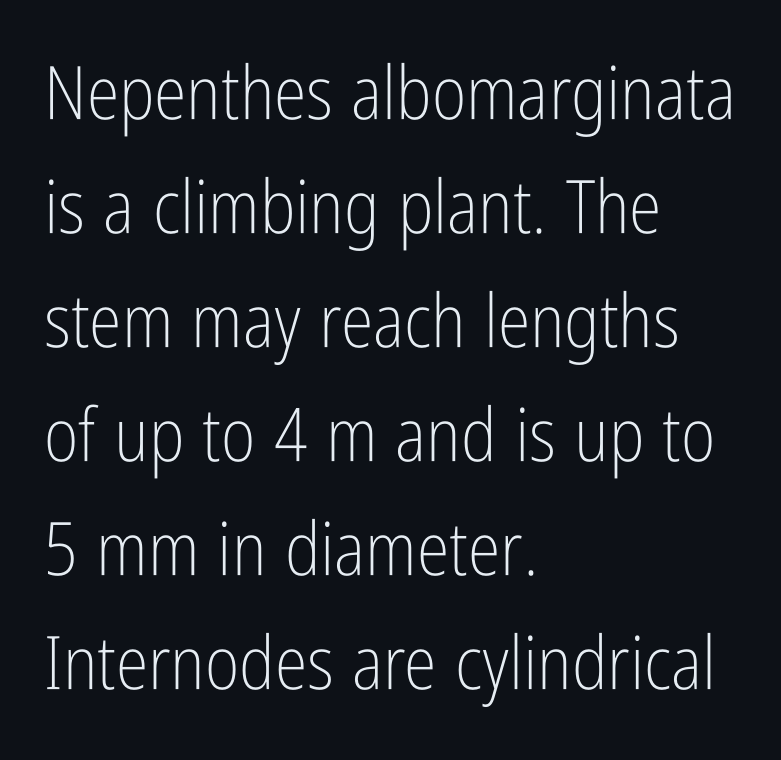
Q: Is the text bold? A: No.
Q: Is the text italic (slanted)? A: No, it is upright.
Q: Is the typeface a serif or a sans-serif typeface? A: Sans-serif.
Q: Is the text underlined? A: No.
Q: How is the paragraph aligned? A: Left-aligned.
Q: Is the spacing between letters normal or unusually wide? A: Normal.
Q: Is the spacing between lines tight, normal or loose? A: Normal.
Q: Width (condensed, normal, or wide)? A: Condensed.
Q: Stroke contrast? A: Low.
Q: x-height? A: Medium.
Q: Monospaced? A: No.
